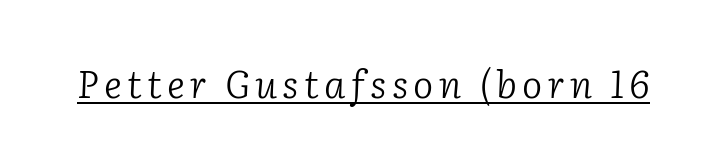
Q: Is the text bold? A: No.
Q: Is the text italic (slanted)? A: Yes, it leans right by about 2 degrees.
Q: Is the typeface a serif or a sans-serif typeface? A: Serif.
Q: Is the text underlined? A: Yes.
Q: Width (condensed, normal, or wide)? A: Normal.
Q: Stroke contrast? A: Low.
Q: x-height? A: Medium.
Q: Monospaced? A: No.
